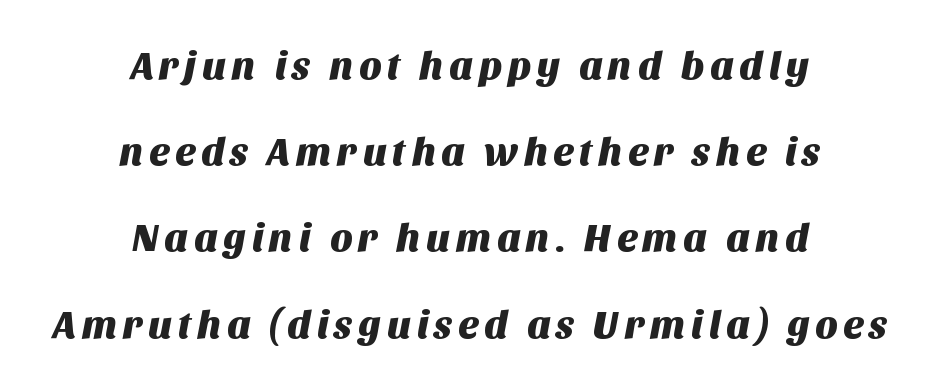
Q: Is the typeface a serif or a sans-serif typeface? A: Sans-serif.
Q: Is the text underlined? A: No.
Q: How is the paragraph aligned? A: Centered.
Q: Is the spacing between lines tight, normal or loose? A: Loose.
Q: Width (condensed, normal, or wide)? A: Normal.
Q: Stroke contrast? A: Medium.
Q: x-height? A: Large.
Q: Monospaced? A: No.
